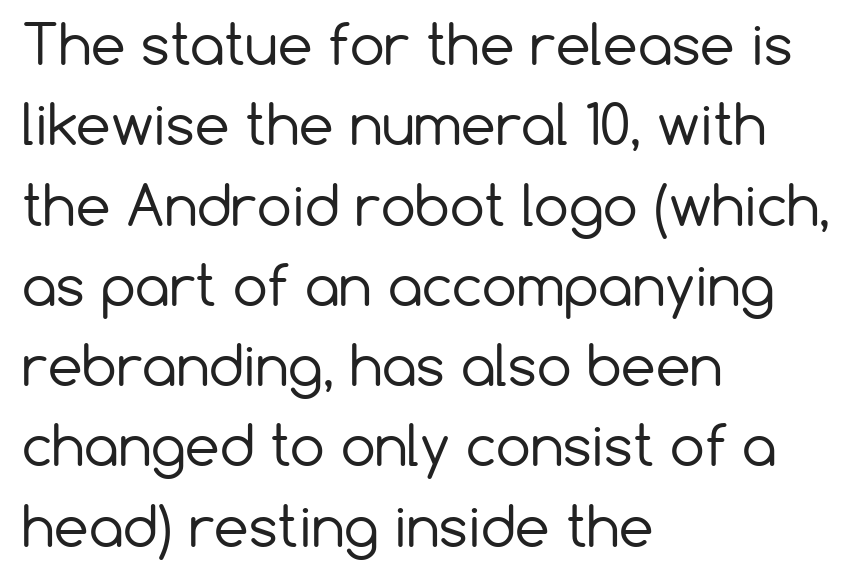
The image shows 55 px regular-weight sans-serif type, upright; set left-aligned, normal line spacing (1.46x), normal letter spacing, not underlined; low stroke contrast and a medium x-height.
